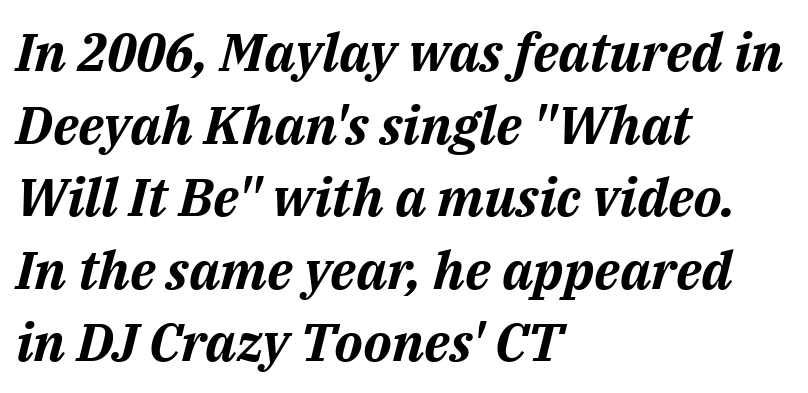
Is the type slanted? Yes — the strokes lean at a clear angle. A clean baseline with only descenders dipping below it. The passage shown is typed in a proportional face where columns would drift. As a designer I'd log this as weight 700, bold. Caption: standard tracking, unaltered. Vertically, the passage feels balanced, rows spaced as you'd expect.
